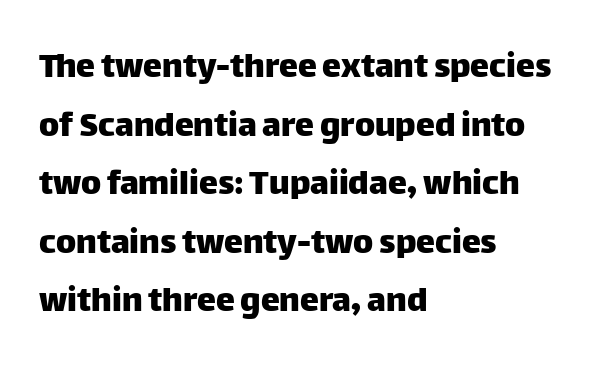
{"serif": "no", "italic": "no", "width": "normal", "stroke_contrast": "low", "x_height": "large", "monospaced": "no", "underline": "no", "align": "left", "line_spacing": "normal", "line_spacing_ratio": 1.54, "letter_spacing": "normal", "letter_spacing_em": 0.0, "glyph_px": 38}
